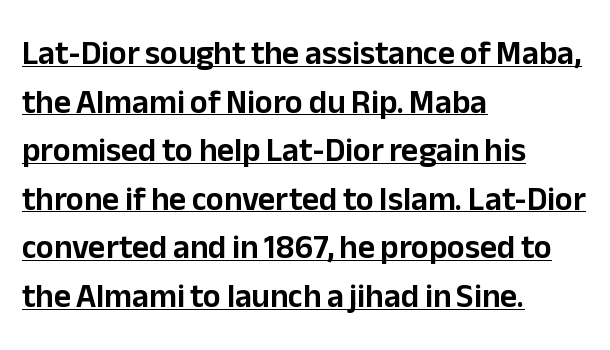
{"serif": "no", "italic": "no", "width": "normal", "stroke_contrast": "low", "x_height": "medium", "monospaced": "no", "underline": "yes", "align": "left", "line_spacing": "normal", "line_spacing_ratio": 1.47, "letter_spacing": "normal", "letter_spacing_em": 0.0, "glyph_px": 33}
